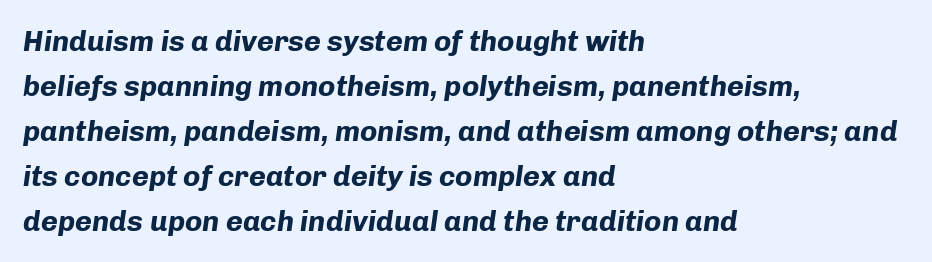
Notice how the stems are inclined rather than vertical — that's the hallmark of italics. How are the letters spaced? Ordinarily, with no added tracking. The space beneath each line is pristine and unruled. You could not count columns in this text — the font is proportionally spaced. Teacher's note: observe the even left margin — that is flush-left alignment.
